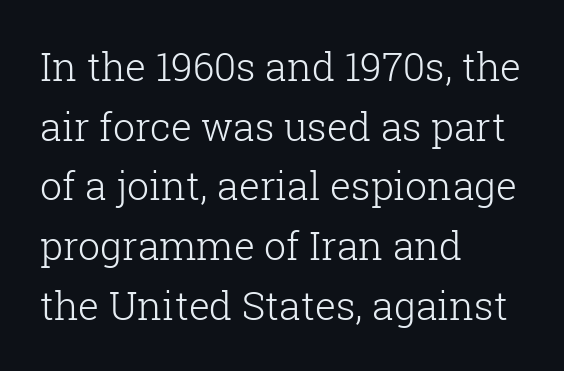
{"serif": "yes", "italic": "no", "bold": "no", "weight": "light", "width": "normal", "stroke_contrast": "low", "x_height": "medium", "monospaced": "no", "underline": "no", "align": "left", "line_spacing": "normal", "line_spacing_ratio": 1.53, "letter_spacing": "normal", "letter_spacing_em": 0.0, "glyph_px": 39}
